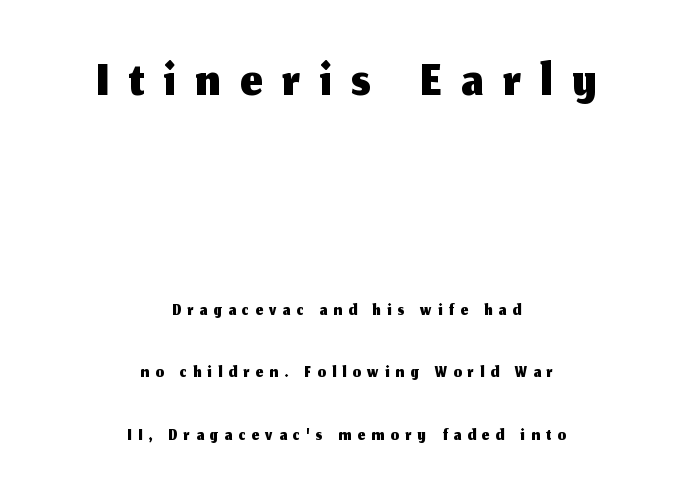
{"serif": "no", "italic": "no", "width": "normal", "stroke_contrast": "medium", "x_height": "medium", "monospaced": "no", "underline": "no", "align": "center", "line_spacing": "loose", "line_spacing_ratio": 2.4, "letter_spacing": "wide", "letter_spacing_em": 0.25, "larger_block": "first", "size_ratio": 3.04, "glyph_px": 79}
